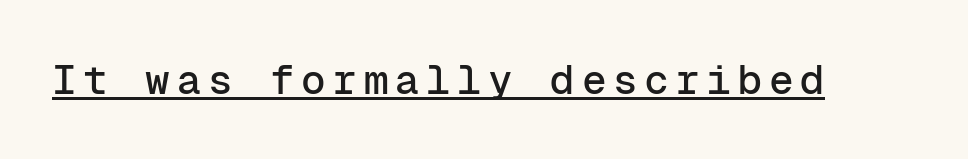
{"serif": "no", "italic": "no", "width": "normal", "stroke_contrast": "low", "x_height": "medium", "monospaced": "yes", "underline": "yes", "glyph_px": 41}
